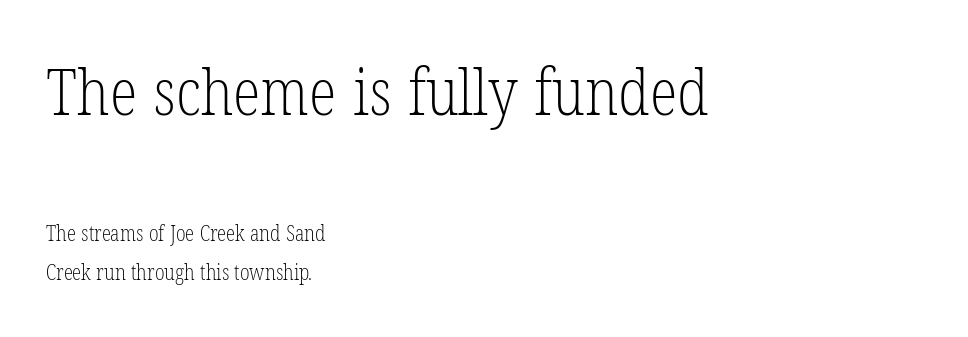
The image shows 64 px light, condensed serif type; set left-aligned, line spacing 1.88x, normal letter spacing, not underlined; the first (top) block is 3.05x larger; low stroke contrast and a medium x-height.
